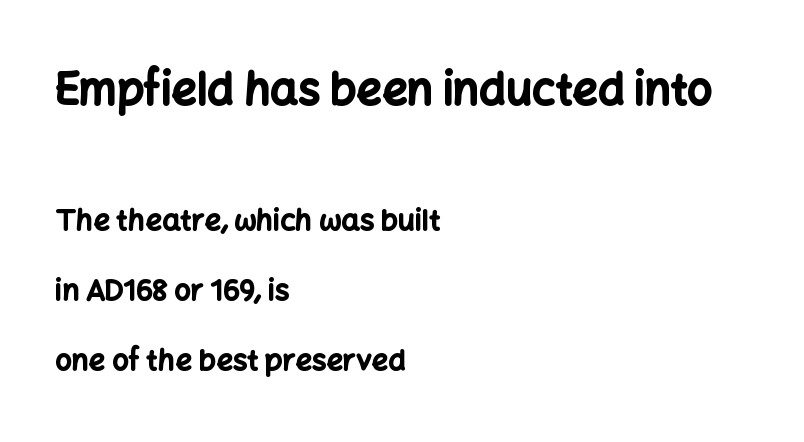
The image shows 44 px bold sans-serif type, upright; set left-aligned, loose line spacing (2.42x), normal letter spacing, not underlined; the first (top) block is 1.52x larger; low stroke contrast and a medium x-height.
